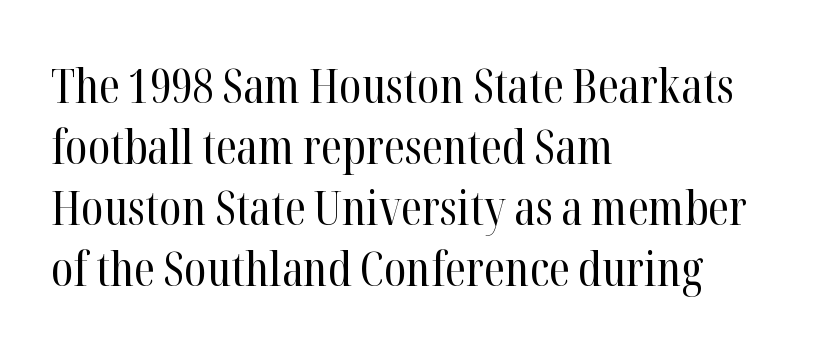
The image shows 48 px regular-weight, condensed serif type, upright; set left-aligned, normal line spacing (1.27x), normal letter spacing, not underlined; high stroke contrast and a medium x-height.
